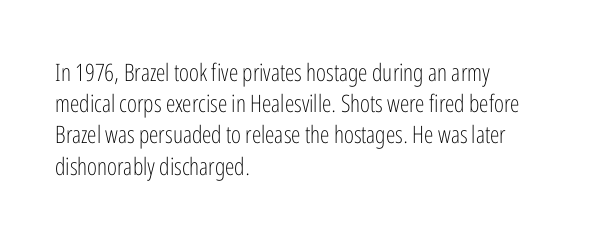
Q: Is the text bold? A: No.
Q: Is the text italic (slanted)? A: No, it is upright.
Q: Is the text underlined? A: No.
Q: How is the paragraph aligned? A: Left-aligned.
Q: Is the spacing between letters normal or unusually wide? A: Normal.
Q: Is the spacing between lines tight, normal or loose? A: Normal.
